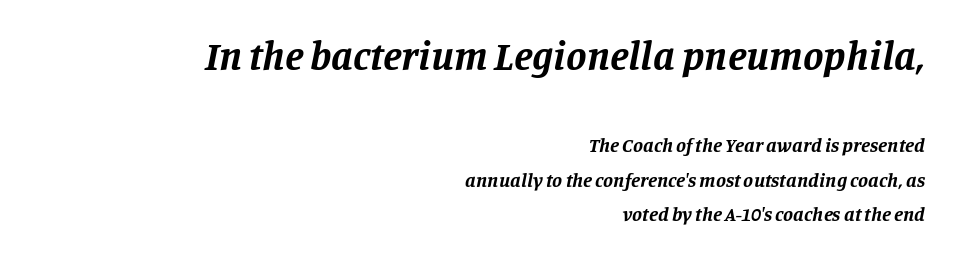
{"serif": "yes", "italic": "yes", "lean": "right", "slant_degrees": 11, "bold": "yes", "weight": "bold", "width": "normal", "stroke_contrast": "low", "x_height": "large", "monospaced": "no", "underline": "no", "align": "right", "line_spacing_ratio": 1.72, "letter_spacing": "normal", "letter_spacing_em": 0.0, "larger_block": "first", "size_ratio": 2.05, "glyph_px": 41}
